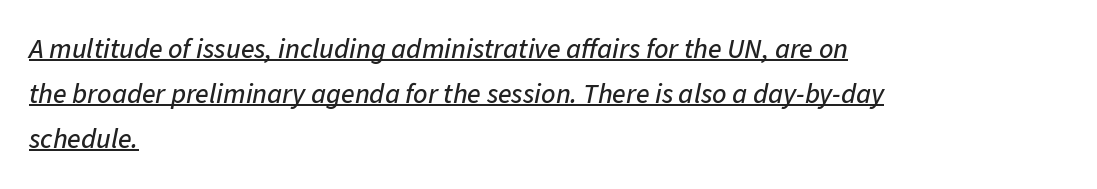
Q: Is the text italic (slanted)? A: Yes, it leans right by about 11 degrees.
Q: Is the text underlined? A: Yes.
Q: How is the paragraph aligned? A: Left-aligned.
Q: Is the spacing between letters normal or unusually wide? A: Normal.
Q: Is the spacing between lines tight, normal or loose? A: Normal.
Q: Width (condensed, normal, or wide)? A: Normal.
Q: Stroke contrast? A: Low.
Q: x-height? A: Medium.
Q: Monospaced? A: No.
